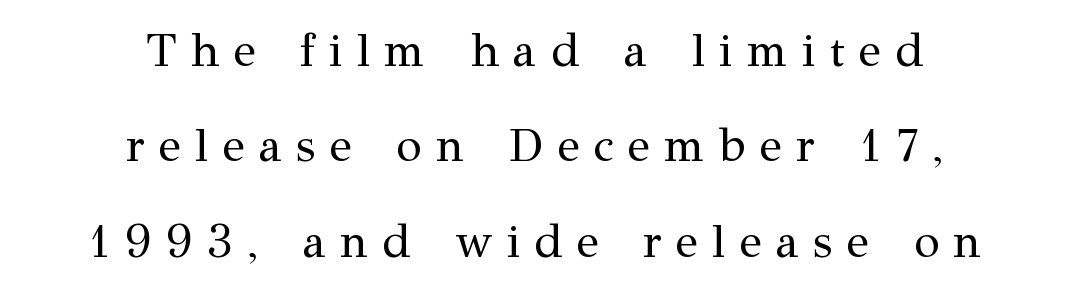
The image shows 47 px regular-weight serif type, upright; set centered, loose line spacing (2.03x), unusually wide letter spacing (+0.3 em), not underlined; medium stroke contrast and a medium x-height.
